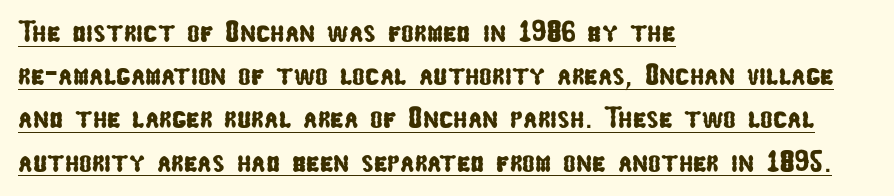
Q: Is the typeface a serif or a sans-serif typeface? A: Sans-serif.
Q: Is the text underlined? A: Yes.
Q: How is the paragraph aligned? A: Left-aligned.
Q: Is the spacing between letters normal or unusually wide? A: Normal.
Q: Is the spacing between lines tight, normal or loose? A: Normal.
Q: Width (condensed, normal, or wide)? A: Condensed.
Q: Stroke contrast? A: Low.
Q: x-height? A: Medium.
Q: Monospaced? A: No.
